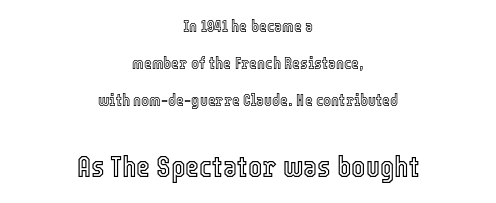
The zone under the glyphs is completely vacant. These lines are rendered in a variable-pitch font. The rag falls on both sides of this text block equally. What's the leading like? Stretched, with rows far apart. The type is set solid horizontally, with unmodified tracking. Reading top to bottom, the characters get bigger at the block break.
